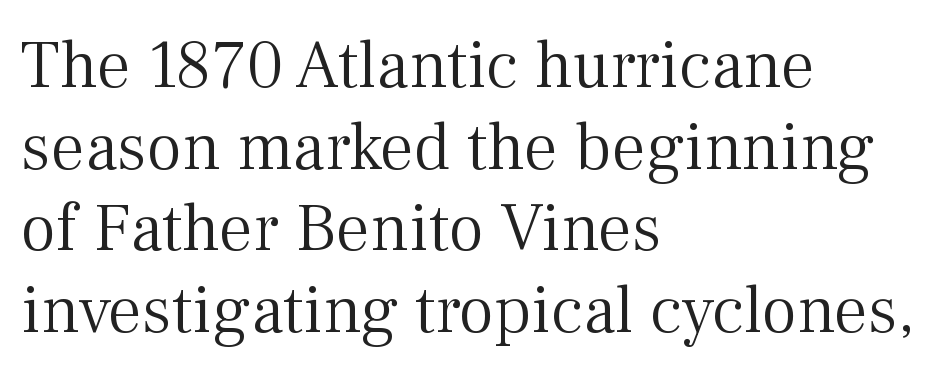
The image shows 68 px light serif type, upright; set left-aligned, line spacing 1.2x, normal letter spacing, not underlined; medium stroke contrast and a medium x-height.
